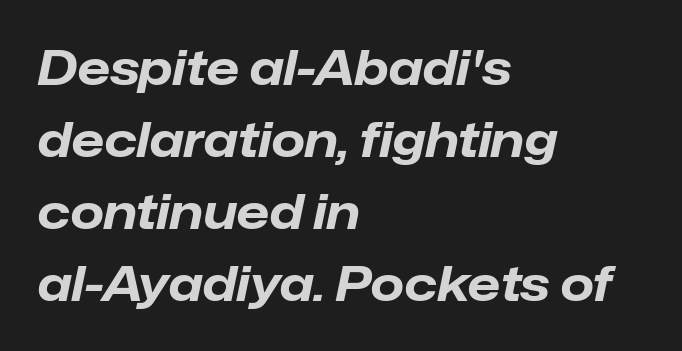
Q: Is the text bold? A: Yes.
Q: Is the text italic (slanted)? A: Yes, it leans right by about 12 degrees.
Q: Is the text underlined? A: No.
Q: How is the paragraph aligned? A: Left-aligned.
Q: Is the spacing between letters normal or unusually wide? A: Normal.
Q: Is the spacing between lines tight, normal or loose? A: Normal.
Q: Width (condensed, normal, or wide)? A: Normal.
Q: Stroke contrast? A: Low.
Q: x-height? A: Medium.
Q: Monospaced? A: No.
